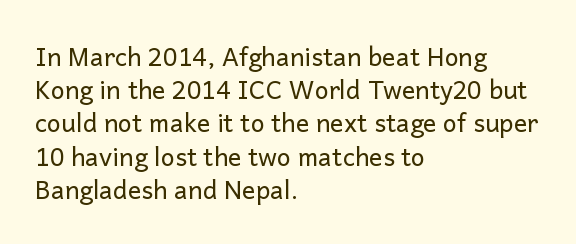
The image shows 25 px text type, upright; set left-aligned, normal line spacing (1.33x), normal letter spacing, not underlined.
